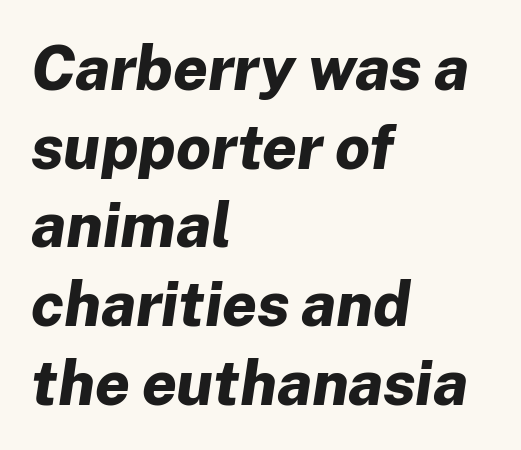
Q: Is the text bold? A: Yes.
Q: Is the text italic (slanted)? A: Yes, it leans right by about 8 degrees.
Q: Is the text underlined? A: No.
Q: How is the paragraph aligned? A: Left-aligned.
Q: Is the spacing between letters normal or unusually wide? A: Normal.
Q: Is the spacing between lines tight, normal or loose? A: Normal.
Q: Width (condensed, normal, or wide)? A: Normal.
Q: Stroke contrast? A: Low.
Q: x-height? A: Medium.
Q: Monospaced? A: No.
